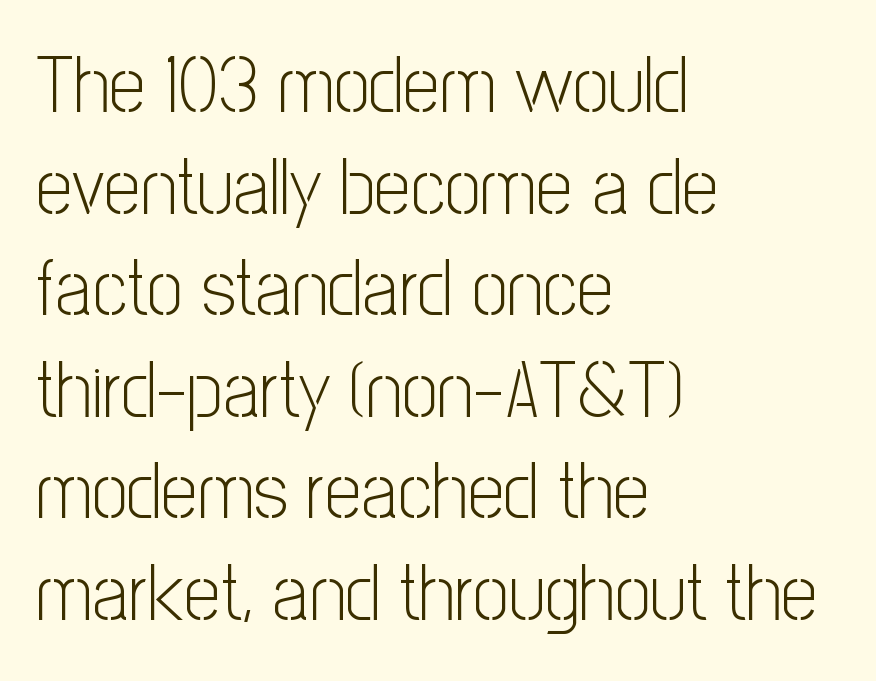
Q: Is the text bold? A: No.
Q: Is the text italic (slanted)? A: No, it is upright.
Q: Is the typeface a serif or a sans-serif typeface? A: Sans-serif.
Q: Is the text underlined? A: No.
Q: How is the paragraph aligned? A: Left-aligned.
Q: Is the spacing between letters normal or unusually wide? A: Normal.
Q: Is the spacing between lines tight, normal or loose? A: Normal.
Q: Width (condensed, normal, or wide)? A: Condensed.
Q: Stroke contrast? A: Low.
Q: x-height? A: Medium.
Q: Monospaced? A: No.
